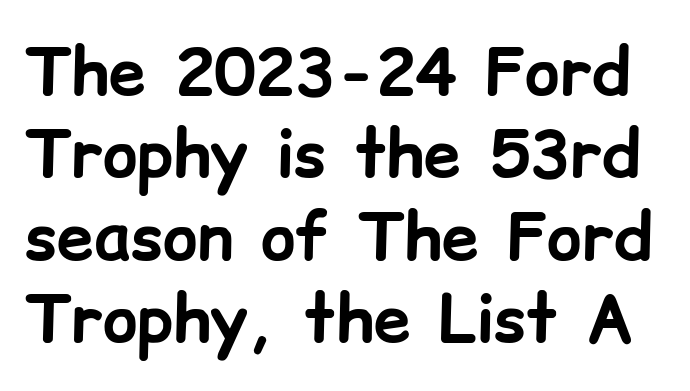
The type sits square on the baseline with zero lean. I'd call this a sans setting — the letters go barefoot. Tracking value appears to be zero — textbook default spacing. The zone under the glyphs is completely vacant. Its strokes are broad and dark, the hallmark of bold type. Summary of vertical rhythm: regular, with standard interline spacing.
